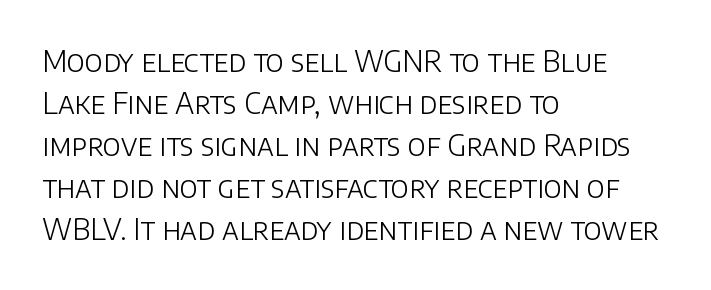
{"serif": "no", "italic": "no", "bold": "no", "weight": "light", "width": "normal", "stroke_contrast": "low", "x_height": "large", "monospaced": "no", "underline": "no", "align": "left", "line_spacing": "normal", "line_spacing_ratio": 1.45, "letter_spacing": "normal", "letter_spacing_em": 0.0, "glyph_px": 29}
